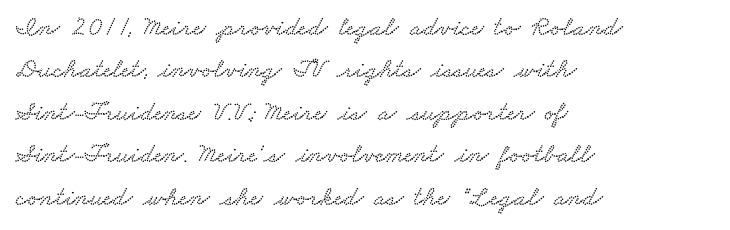
{"underline": "no", "align": "left", "line_spacing": "normal", "line_spacing_ratio": 1.57, "letter_spacing": "normal", "letter_spacing_em": 0.0, "glyph_px": 27}
